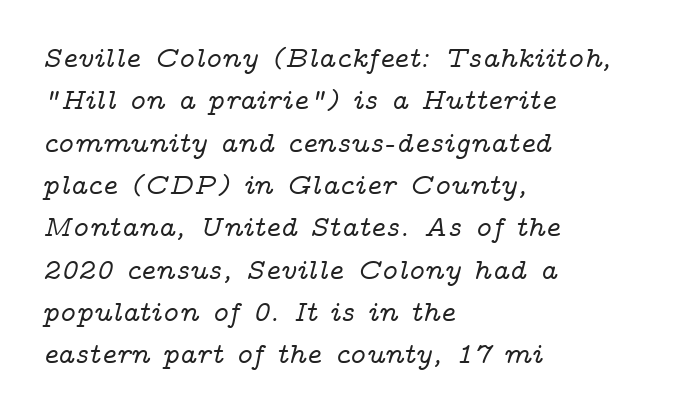
The image shows 29 px wide serif type, italic (leaning right); set left-aligned, normal line spacing (1.46x), normal letter spacing, not underlined; low stroke contrast and a medium x-height.
